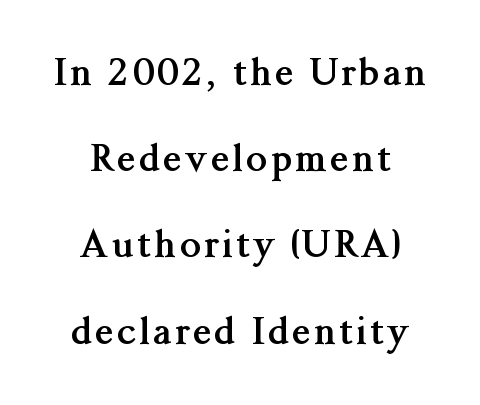
The rendering uses natural spacing where letterforms have individual widths. Vertically, the passage feels expansive, rows floating well apart. Typographic density is high because the face is bold. The rendering shows small feet on the letterforms — a serif design.
